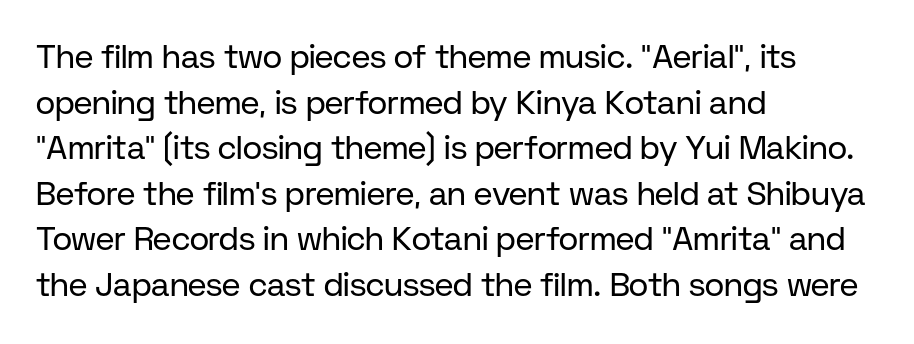
The image shows 33 px regular-weight sans-serif type, upright; set left-aligned, normal line spacing (1.38x), normal letter spacing, not underlined; low stroke contrast and a medium x-height.
